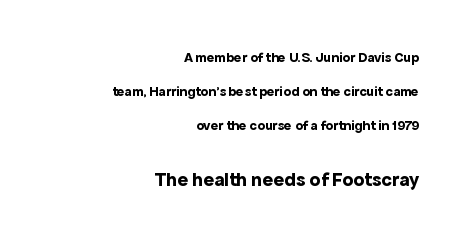
{"italic": "no", "bold": "yes", "underline": "no", "align": "right", "line_spacing": "loose", "line_spacing_ratio": 2.42, "letter_spacing": "normal", "letter_spacing_em": 0.0, "larger_block": "second", "size_ratio": 1.43, "glyph_px": 20}
